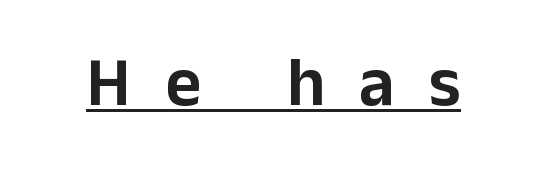
{"serif": "no", "italic": "no", "width": "normal", "stroke_contrast": "low", "x_height": "medium", "monospaced": "no", "underline": "yes", "letter_spacing": "wide", "letter_spacing_em": 0.49, "glyph_px": 69}
